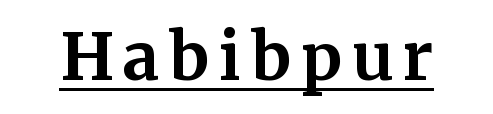
{"serif": "yes", "italic": "no", "bold": "yes", "weight": "bold", "width": "normal", "stroke_contrast": "medium", "x_height": "medium", "monospaced": "no", "underline": "yes", "glyph_px": 65}
